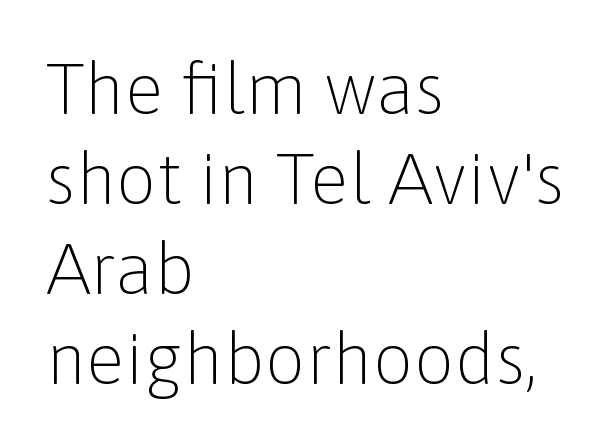
Q: Is the text bold? A: No.
Q: Is the text italic (slanted)? A: No, it is upright.
Q: Is the typeface a serif or a sans-serif typeface? A: Sans-serif.
Q: Is the text underlined? A: No.
Q: How is the paragraph aligned? A: Left-aligned.
Q: Is the spacing between letters normal or unusually wide? A: Normal.
Q: Is the spacing between lines tight, normal or loose? A: Normal.
Q: Width (condensed, normal, or wide)? A: Normal.
Q: Stroke contrast? A: Low.
Q: x-height? A: Medium.
Q: Monospaced? A: No.
